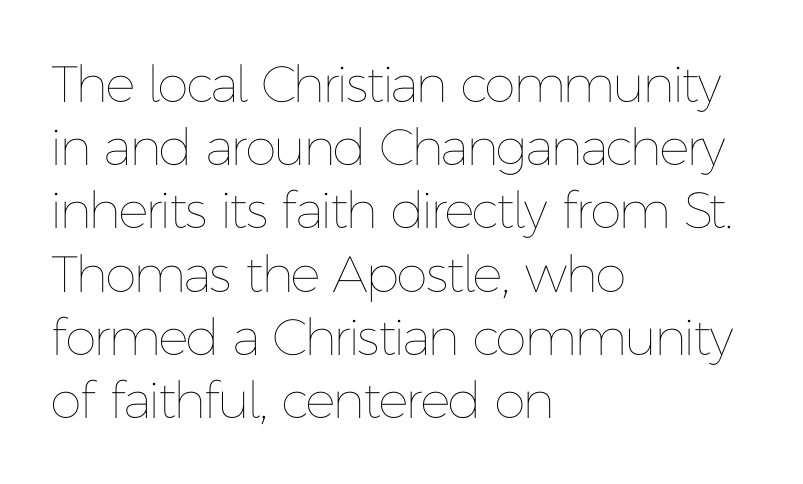
Observe the ordinary spacing: letters are neighbours, not strangers. Is there any slant? The stems are plumb. Is the stroke heavy? The answer is a plain regular-or-lighter. In CSS terms this would be text-align: left. The zone under the glyphs is completely vacant.
